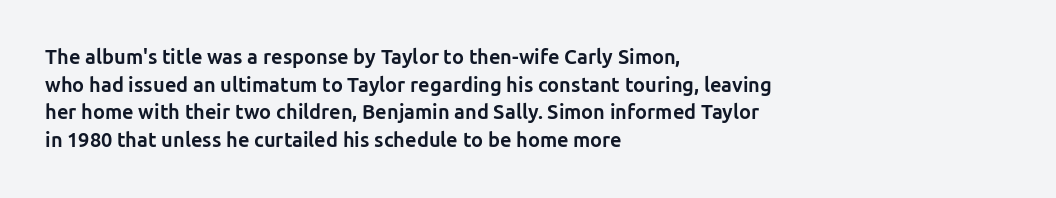
The image shows 20 px bold type, upright; set left-aligned, normal line spacing (1.38x), normal letter spacing, not underlined.
